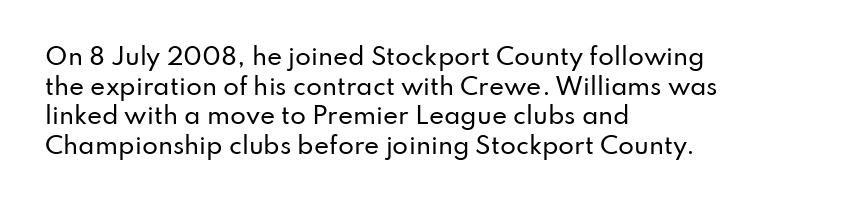
Q: Is the text italic (slanted)? A: No, it is upright.
Q: Is the text underlined? A: No.
Q: How is the paragraph aligned? A: Left-aligned.
Q: Is the spacing between letters normal or unusually wide? A: Normal.
Q: Is the spacing between lines tight, normal or loose? A: Normal.
